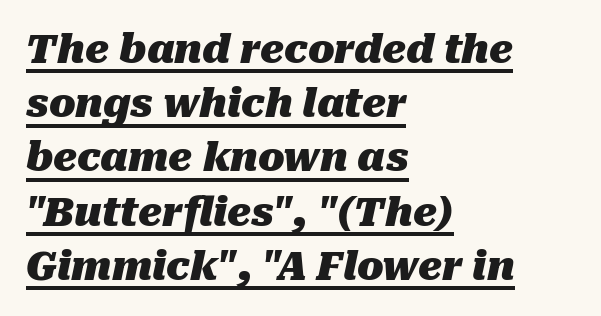
The glyphs are accompanied by a horizontal stroke just below them. The specimen reads as italic at a glance. Looks like regular typesetting: each glyph gets only the width it needs. Heavy-handed strokes throughout: this text is bold. Typeset ragged right — the left edge is the straight one.
